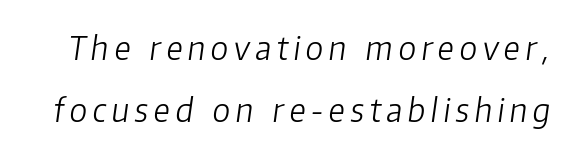
Letters have the restrained weight of plain body copy at most. This sample has the flowing, uneven cadence of proportional lettering. This sample trades compactness for vertical openness between lines. Would a proofreader flag this as italicized? Yes. No word sits above an underline.
